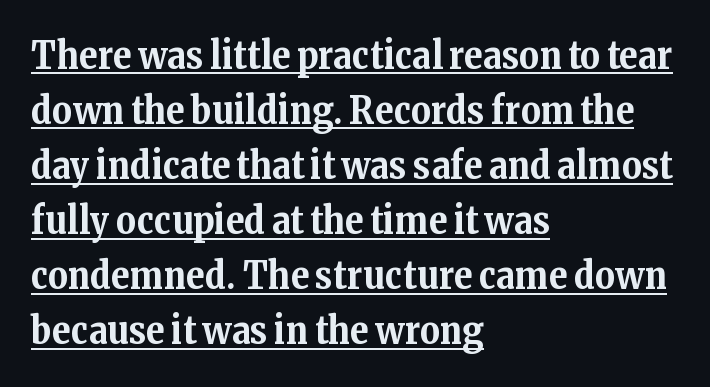
The image shows 38 px bold serif type, upright; set left-aligned, normal line spacing (1.45x), normal letter spacing, underlined; medium stroke contrast and a medium x-height.
